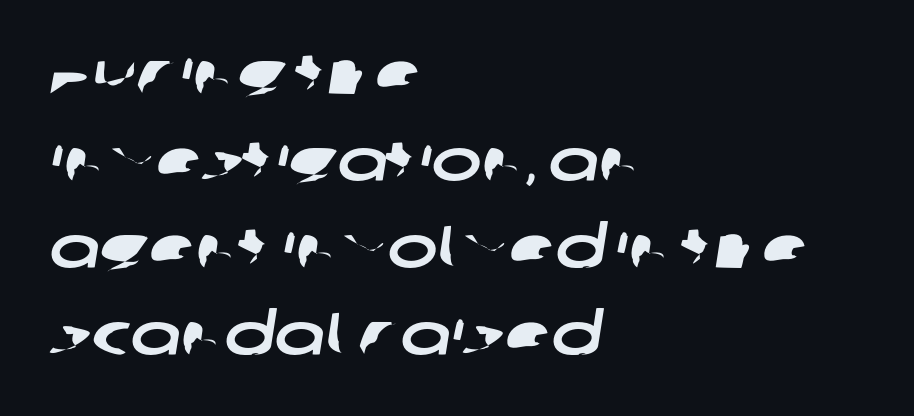
The passage shown is typed in a proportional face where columns would drift. A bare baseline throughout the passage. This sample keeps an unexceptional amount of space between lines. The gaps between neighbouring characters are ordinary and unremarkable.
